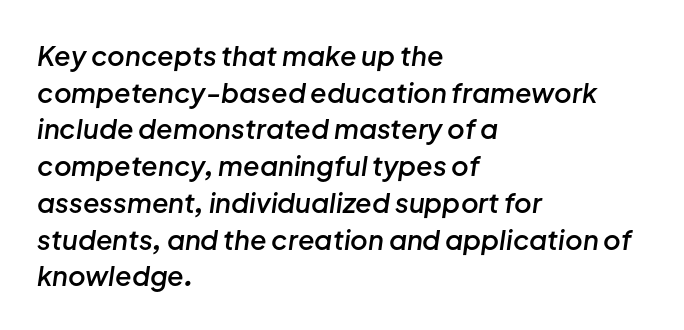
The letters are semibold — heavier than regular but short of a full bold. Check under the words: just untouched page. Compared with ordinary roman type, these characters are visibly tilted. Caption: multi-line text, flush left, ragged right. This sample uses plain, unmodified letter spacing. If you measured baseline to baseline, you'd find a middling distance.
